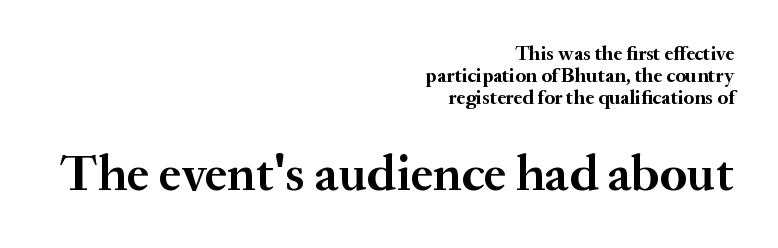
The image shows 51 px semibold serif type, upright; set right-aligned, tight line spacing (1.11x), normal letter spacing, not underlined; the second (bottom) block is 2.55x larger; medium stroke contrast and a small x-height.
